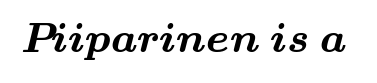
{"serif": "yes", "bold": "yes", "weight": "bold", "width": "wide", "stroke_contrast": "medium", "x_height": "small", "monospaced": "no", "underline": "no", "letter_spacing": "normal", "letter_spacing_em": 0.0, "glyph_px": 42}
